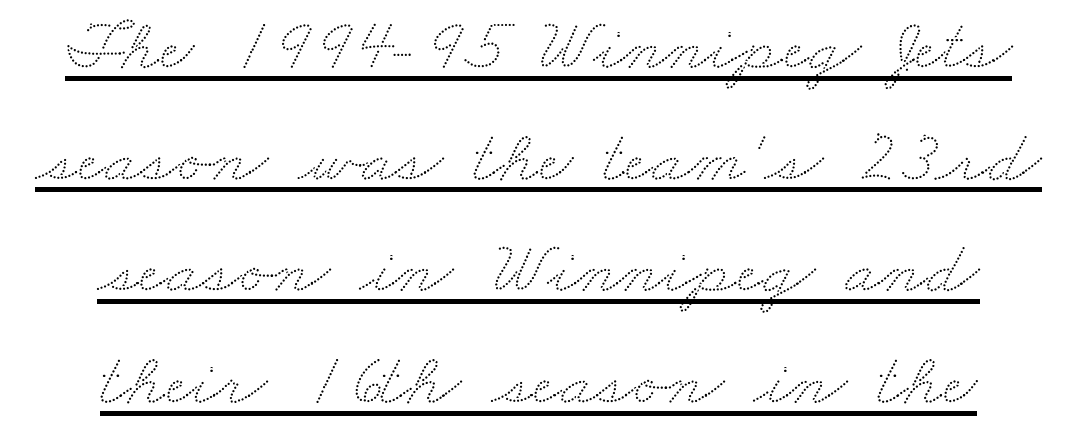
Q: Is the text underlined? A: Yes.
Q: How is the paragraph aligned? A: Centered.
Q: Is the spacing between letters normal or unusually wide? A: Normal.
Q: Is the spacing between lines tight, normal or loose? A: Normal.
Q: Width (condensed, normal, or wide)? A: Wide.
Q: Stroke contrast? A: Low.
Q: x-height? A: Small.
Q: Monospaced? A: No.
